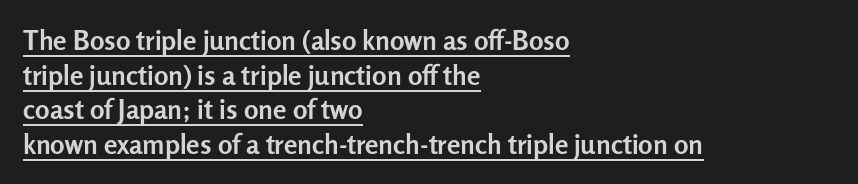
The compositor pushed each line to the left boundary. This block has exactly the height ordinary leading produces. Style check: upright. Each word holds together tightly as a unit, with standard inter-letter gaps.
